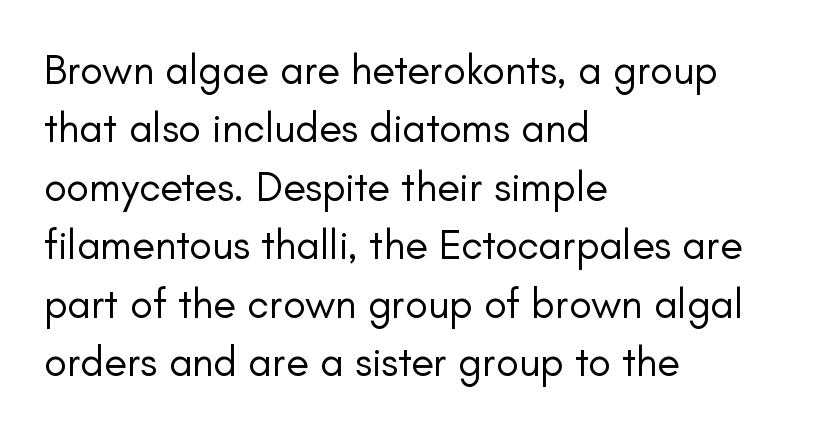
The image shows 42 px regular-weight sans-serif type, upright; set left-aligned, normal line spacing (1.39x), normal letter spacing, not underlined; low stroke contrast and a small x-height.
